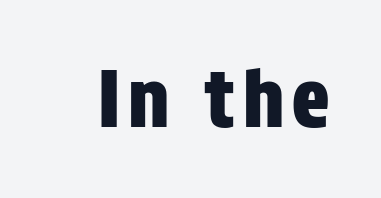
Is this a fixed-width face? No — the glyphs have proportional, varying widths. Nope, no serifs anywhere on these letters. Has an underline been added? It has not. The letters stand upright; this is a roman face.
